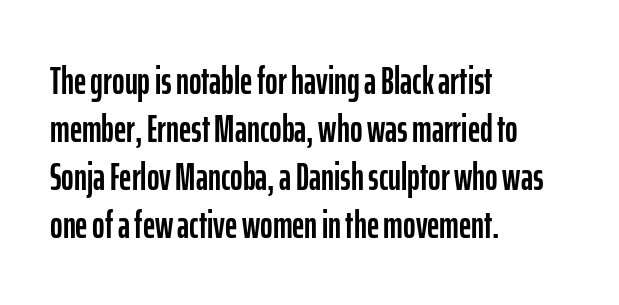
{"serif": "no", "italic": "no", "width": "condensed", "stroke_contrast": "low", "x_height": "medium", "monospaced": "no", "underline": "no", "align": "left", "line_spacing": "normal", "line_spacing_ratio": 1.26, "letter_spacing": "normal", "letter_spacing_em": 0.0, "glyph_px": 38}
